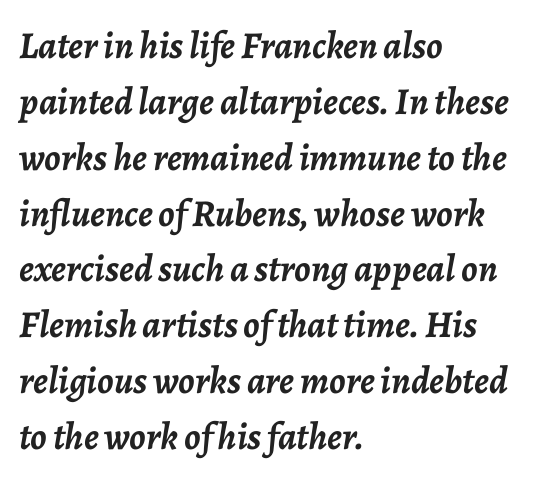
{"italic": "yes", "lean": "right", "slant_degrees": 7, "bold": "yes", "weight": "semibold", "width": "normal", "stroke_contrast": "low", "x_height": "medium", "monospaced": "no", "underline": "no", "align": "left", "line_spacing": "normal", "line_spacing_ratio": 1.47, "letter_spacing": "normal", "letter_spacing_em": 0.0, "glyph_px": 38}
